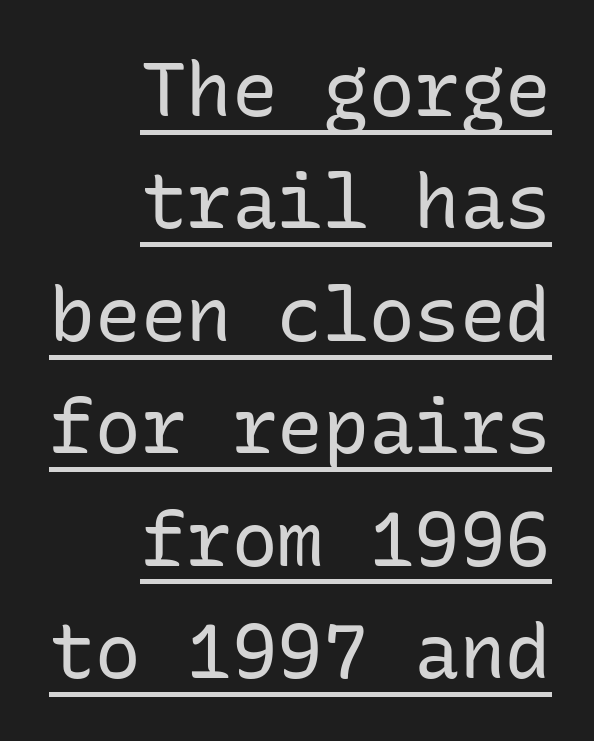
{"serif": "no", "italic": "no", "bold": "no", "weight": "regular", "width": "normal", "stroke_contrast": "low", "x_height": "medium", "monospaced": "yes", "underline": "yes", "align": "right", "line_spacing": "normal", "line_spacing_ratio": 1.48, "letter_spacing": "normal", "letter_spacing_em": 0.0, "glyph_px": 76}
